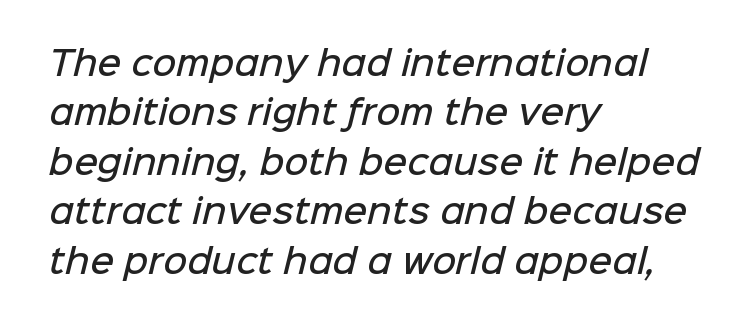
Q: Is the text bold? A: Semi-bold.
Q: Is the typeface a serif or a sans-serif typeface? A: Sans-serif.
Q: Is the text underlined? A: No.
Q: How is the paragraph aligned? A: Left-aligned.
Q: Is the spacing between letters normal or unusually wide? A: Normal.
Q: Is the spacing between lines tight, normal or loose? A: Normal.
Q: Width (condensed, normal, or wide)? A: Normal.
Q: Stroke contrast? A: Low.
Q: x-height? A: Medium.
Q: Monospaced? A: No.
